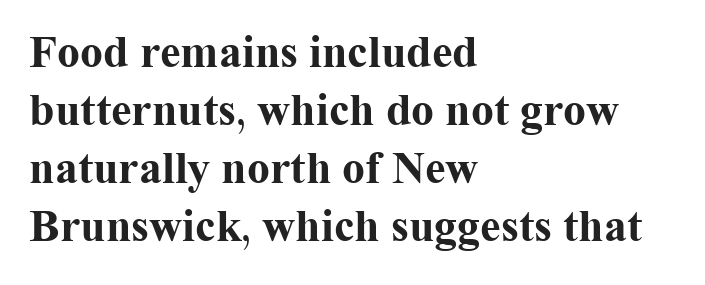
{"serif": "yes", "italic": "no", "bold": "yes", "weight": "bold", "width": "normal", "stroke_contrast": "medium", "x_height": "medium", "monospaced": "no", "underline": "no", "align": "left", "line_spacing": "normal", "line_spacing_ratio": 1.26, "letter_spacing": "normal", "letter_spacing_em": 0.0, "glyph_px": 46}
